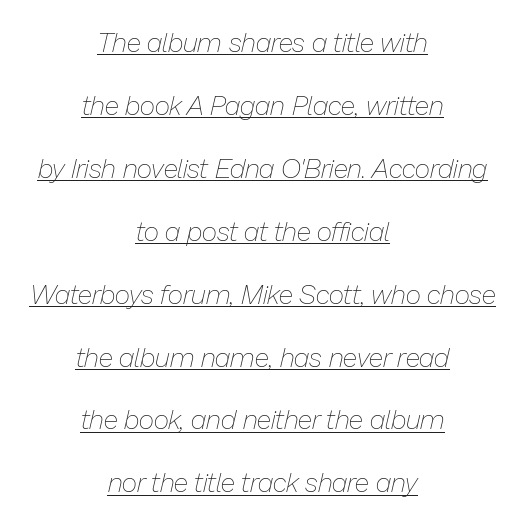
Q: Is the text bold? A: No.
Q: Is the text italic (slanted)? A: Yes, it leans right by about 13 degrees.
Q: Is the text underlined? A: Yes.
Q: How is the paragraph aligned? A: Centered.
Q: Is the spacing between letters normal or unusually wide? A: Normal.
Q: Is the spacing between lines tight, normal or loose? A: Loose.
